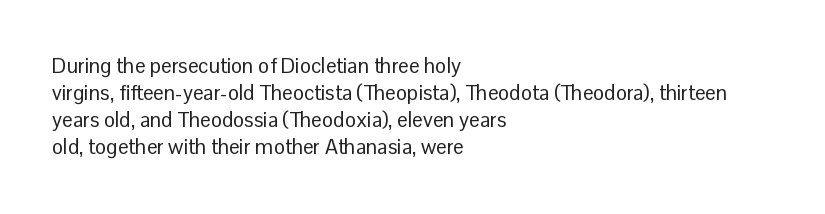
{"italic": "no", "bold": "no", "underline": "no", "align": "left", "line_spacing": "normal", "line_spacing_ratio": 1.29, "letter_spacing": "normal", "letter_spacing_em": 0.0, "glyph_px": 21}
